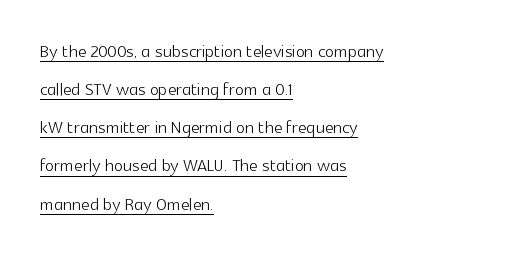
{"italic": "no", "bold": "no", "underline": "yes", "align": "left", "line_spacing": "normal", "line_spacing_ratio": 1.59, "letter_spacing": "normal", "letter_spacing_em": 0.0, "glyph_px": 24}
